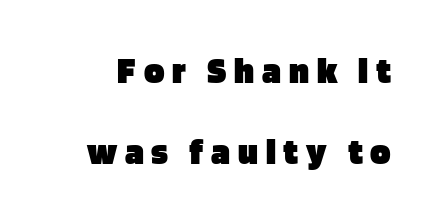
Note the varied advance widths — an 'i' is clearly narrower than an 'm'. The glyphs are unaccompanied by any horizontal stroke below them. Honestly, the rows look like they've been pulled way apart. Compared with an ordinary text face, these strokes are far heavier — a full bold.
